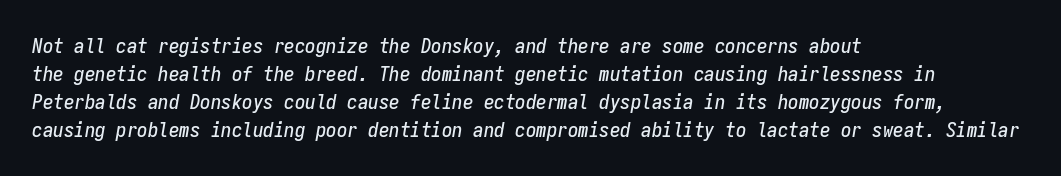
Q: Is the text italic (slanted)? A: Yes, it leans right by about 9 degrees.
Q: Is the text underlined? A: No.
Q: How is the paragraph aligned? A: Left-aligned.
Q: Is the spacing between letters normal or unusually wide? A: Normal.
Q: Is the spacing between lines tight, normal or loose? A: Normal.
